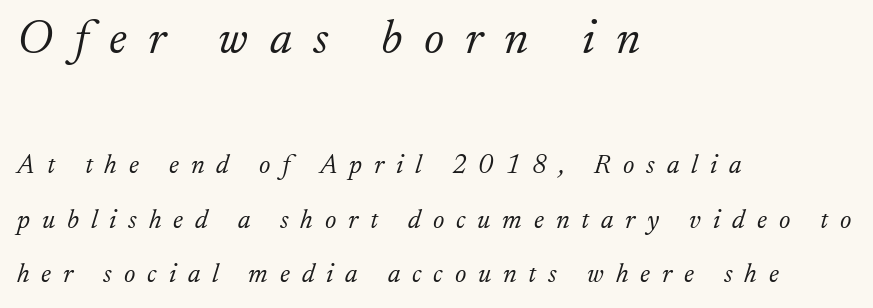
Italic? Definitely — the glyphs are oblique. The upper block of text is set noticeably larger than the block beneath it. This is not heavy type; no bold has been used. Yep, those are serifs on the letters. Observe the wide spacing: letters keep a clear distance from each other.
